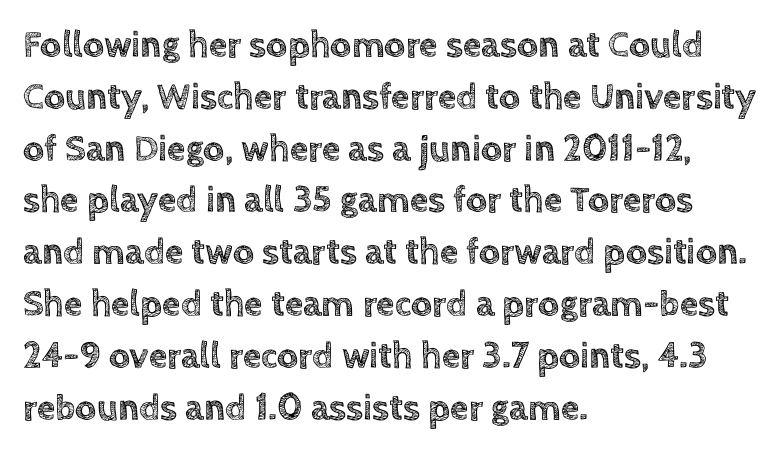
{"italic": "no", "width": "normal", "x_height": "large", "monospaced": "no", "underline": "no", "align": "left", "line_spacing": "normal", "line_spacing_ratio": 1.4, "letter_spacing": "normal", "letter_spacing_em": 0.0, "glyph_px": 37}
